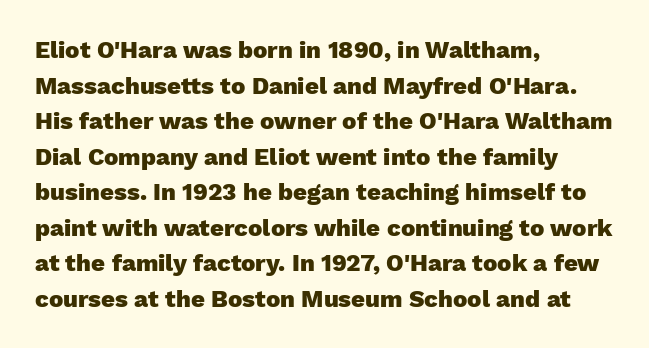
Its strokes are broad and dark, the hallmark of bold type. Short and long lines alike share a common starting point at left. Reading down the column, the eye jumps a familiar distance to each next line. Bare-footed words on every line.
